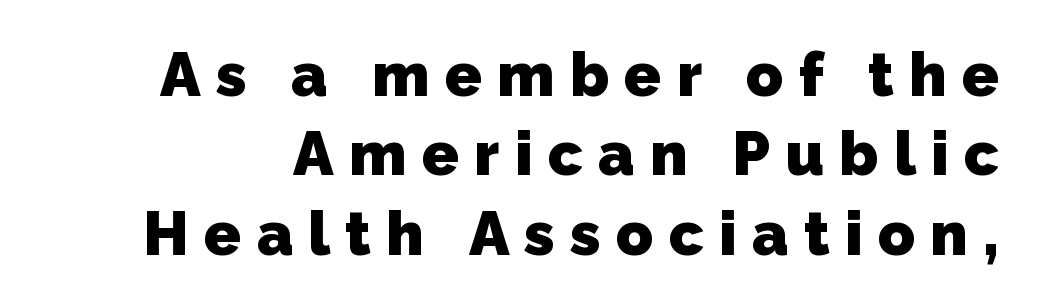
Q: Is the text bold? A: Yes.
Q: Is the typeface a serif or a sans-serif typeface? A: Sans-serif.
Q: Is the text underlined? A: No.
Q: Is the spacing between letters normal or unusually wide? A: Unusually wide.
Q: Is the spacing between lines tight, normal or loose? A: Normal.
Q: Width (condensed, normal, or wide)? A: Normal.
Q: Stroke contrast? A: Low.
Q: x-height? A: Medium.
Q: Monospaced? A: No.
